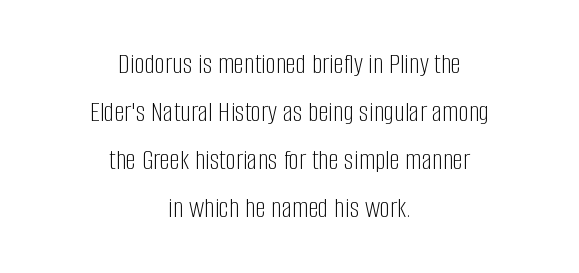
Default kerning and tracking; the words read as compact shapes. Compared with a flush-left layout, this one balances lines on the center instead. One glance says typical: line gaps are just what's usual. Regarding serifs, this sample does without them.
